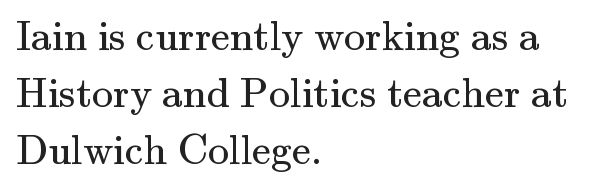
Q: Is the text bold? A: No.
Q: Is the text italic (slanted)? A: No, it is upright.
Q: Is the typeface a serif or a sans-serif typeface? A: Serif.
Q: Is the text underlined? A: No.
Q: How is the paragraph aligned? A: Left-aligned.
Q: Is the spacing between letters normal or unusually wide? A: Normal.
Q: Is the spacing between lines tight, normal or loose? A: Normal.
Q: Width (condensed, normal, or wide)? A: Normal.
Q: Stroke contrast? A: Medium.
Q: x-height? A: Small.
Q: Monospaced? A: No.
